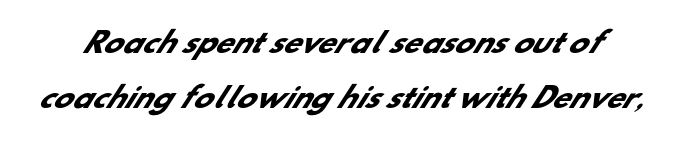
Q: Is the text bold? A: Yes.
Q: Is the typeface a serif or a sans-serif typeface? A: Sans-serif.
Q: Is the text underlined? A: No.
Q: Is the spacing between letters normal or unusually wide? A: Normal.
Q: Is the spacing between lines tight, normal or loose? A: Loose.
Q: Width (condensed, normal, or wide)? A: Normal.
Q: Stroke contrast? A: Low.
Q: x-height? A: Small.
Q: Monospaced? A: No.
